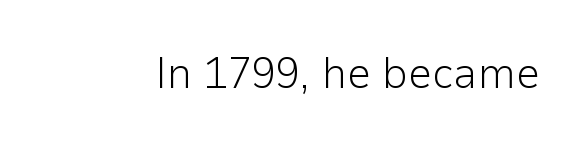
The passage shown is typed in a proportional face where columns would drift. In terms of letterform style, serifs are entirely absent. Decoration check: the copy has no underline. This is not heavy type; no bold has been used.
